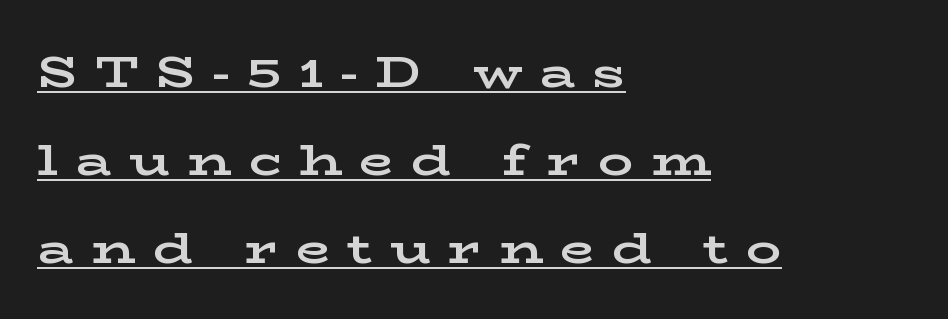
The face used here is proportionally spaced, like ordinary book or web type. Whoever set this chose breathing room over compactness in the vertical rhythm. Does the type have serifs? Yes, each stem ends in a small foot. Stroke thickness is high; the sample reads as a true bold. In terms of posture, this sample is upright.
